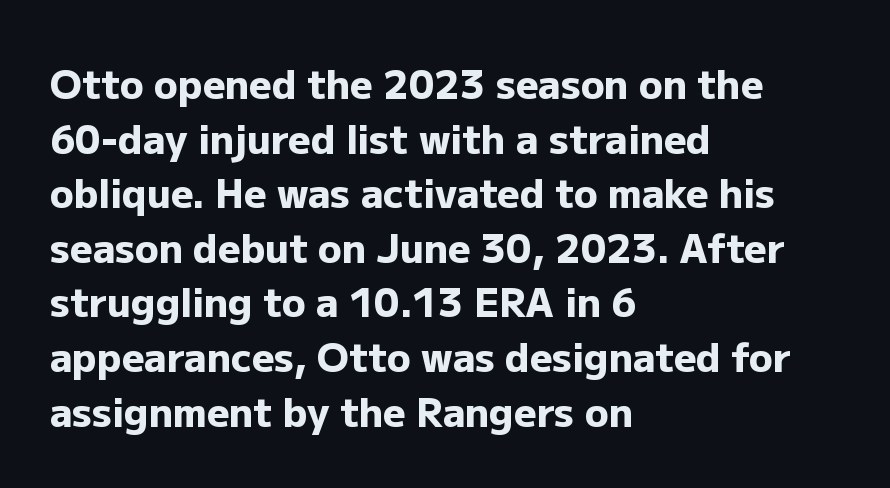
{"serif": "no", "italic": "no", "bold": "yes", "weight": "heavy", "width": "normal", "stroke_contrast": "low", "x_height": "medium", "monospaced": "no", "underline": "no", "align": "left", "line_spacing": "normal", "line_spacing_ratio": 1.4, "letter_spacing": "normal", "letter_spacing_em": 0.0, "glyph_px": 39}
